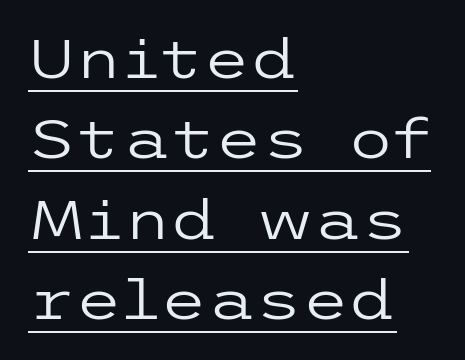
The image shows 54 px regular-weight, wide sans-serif type, upright; set left-aligned, normal line spacing (1.49x), normal letter spacing, underlined; low stroke contrast and a medium x-height.
